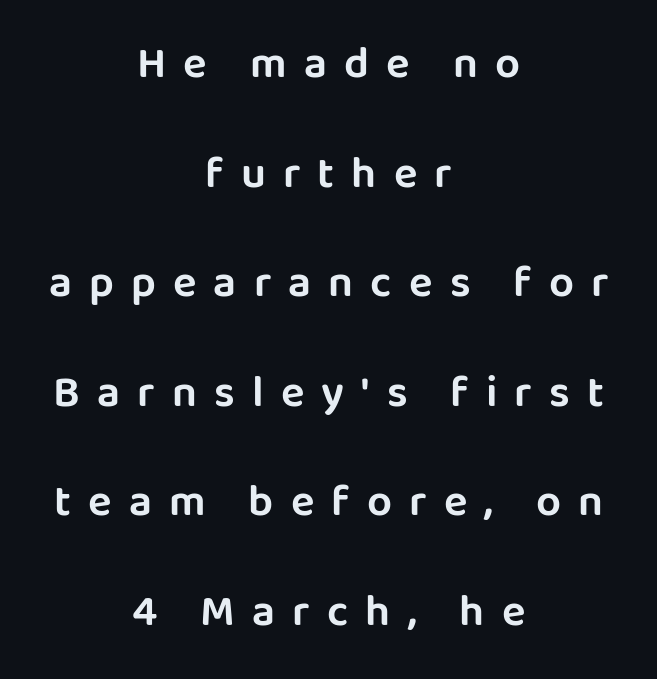
Q: Is the text italic (slanted)? A: No, it is upright.
Q: Is the typeface a serif or a sans-serif typeface? A: Sans-serif.
Q: Is the text underlined? A: No.
Q: How is the paragraph aligned? A: Centered.
Q: Is the spacing between letters normal or unusually wide? A: Unusually wide.
Q: Is the spacing between lines tight, normal or loose? A: Loose.
Q: Width (condensed, normal, or wide)? A: Normal.
Q: Stroke contrast? A: Low.
Q: x-height? A: Large.
Q: Monospaced? A: No.
